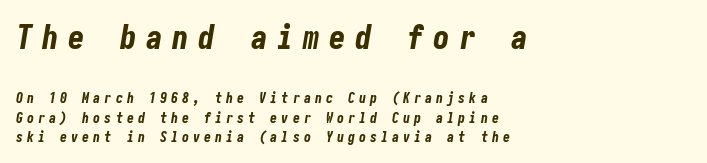
The image shows 33 px bold, condensed type, italic (leaning right); set left-aligned, normal line spacing (1.41x), unusually wide letter spacing (+0.29 em), not underlined; the first (top) block is 2.36x larger; low stroke contrast and a medium x-height.
